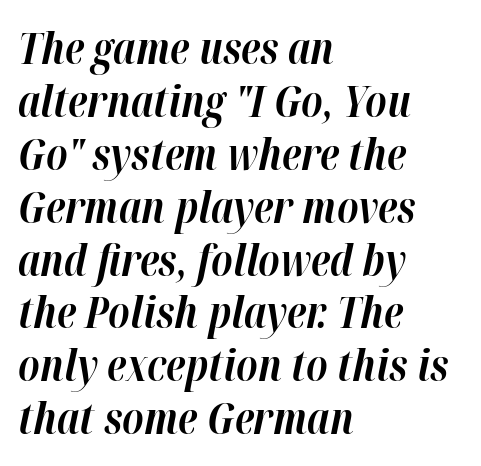
Designer's note — italics engaged. Think of a printed novel: that variable character pitch is what you see here. Glyph-to-glyph distance matches everyday printed text. The compositor pushed each line to the left boundary. Plain, unruled lines of type. On the weight axis this lands at bold, roughly 700.
